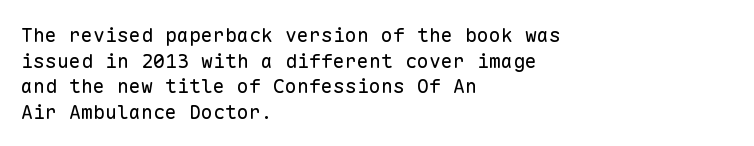
Q: Is the text bold? A: No.
Q: Is the text italic (slanted)? A: No, it is upright.
Q: Is the text underlined? A: No.
Q: How is the paragraph aligned? A: Left-aligned.
Q: Is the spacing between letters normal or unusually wide? A: Normal.
Q: Is the spacing between lines tight, normal or loose? A: Normal.
